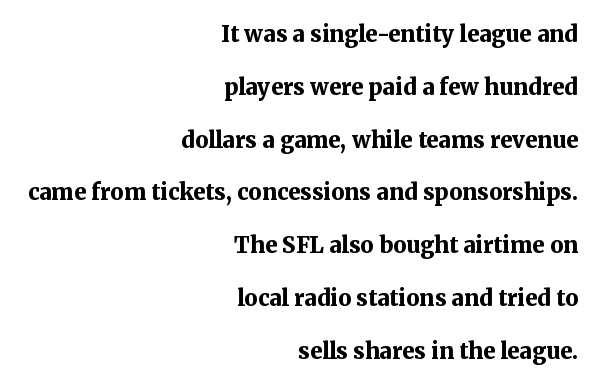
{"italic": "no", "bold": "yes", "underline": "no", "align": "right", "line_spacing": "loose", "line_spacing_ratio": 2.4, "letter_spacing": "normal", "letter_spacing_em": 0.0, "glyph_px": 22}
